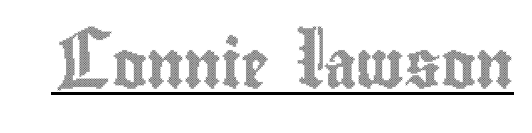
Q: Is the text italic (slanted)? A: No, it is upright.
Q: Is the text underlined? A: Yes.
Q: Is the spacing between letters normal or unusually wide? A: Normal.
Q: Width (condensed, normal, or wide)? A: Condensed.
Q: x-height? A: Small.
Q: Monospaced? A: No.
